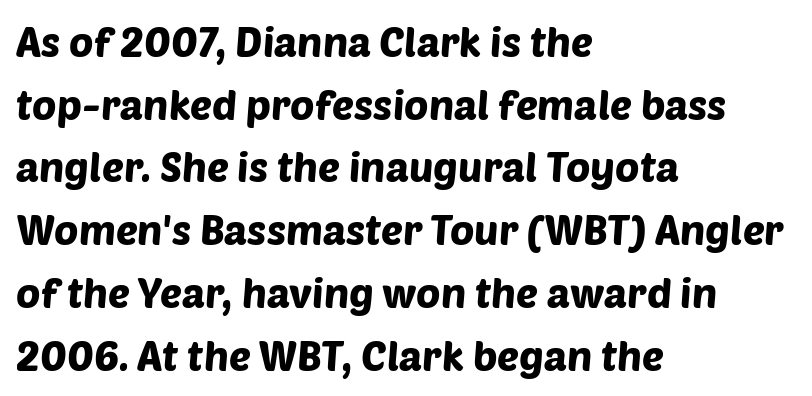
Q: Is the typeface a serif or a sans-serif typeface? A: Sans-serif.
Q: Is the text underlined? A: No.
Q: How is the paragraph aligned? A: Left-aligned.
Q: Is the spacing between letters normal or unusually wide? A: Normal.
Q: Is the spacing between lines tight, normal or loose? A: Normal.
Q: Width (condensed, normal, or wide)? A: Normal.
Q: Stroke contrast? A: Low.
Q: x-height? A: Large.
Q: Monospaced? A: No.
